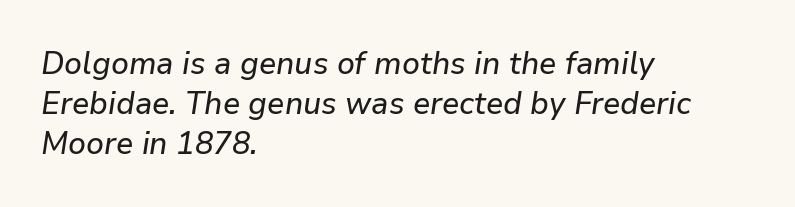
Q: Is the text italic (slanted)? A: Yes, it leans right by about 9 degrees.
Q: Is the text underlined? A: No.
Q: How is the paragraph aligned? A: Left-aligned.
Q: Is the spacing between letters normal or unusually wide? A: Normal.
Q: Is the spacing between lines tight, normal or loose? A: Normal.
Q: Width (condensed, normal, or wide)? A: Normal.
Q: Stroke contrast? A: Low.
Q: x-height? A: Medium.
Q: Monospaced? A: No.
